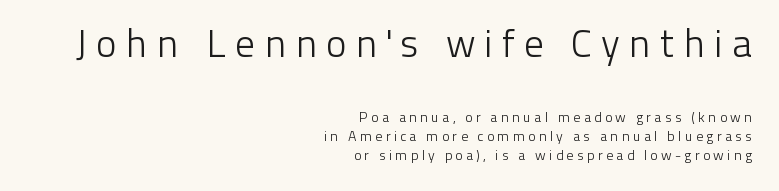
Q: Is the text bold? A: No.
Q: Is the text italic (slanted)? A: No, it is upright.
Q: Is the typeface a serif or a sans-serif typeface? A: Sans-serif.
Q: Is the text underlined? A: No.
Q: How is the paragraph aligned? A: Right-aligned.
Q: Is the spacing between letters normal or unusually wide? A: Unusually wide.
Q: Is the spacing between lines tight, normal or loose? A: Normal.
Q: Which block of text is set in a larger size, the first (top) or the second (bottom)? A: The first (top) one.
Q: Width (condensed, normal, or wide)? A: Normal.
Q: Stroke contrast? A: Low.
Q: x-height? A: Medium.
Q: Monospaced? A: No.
